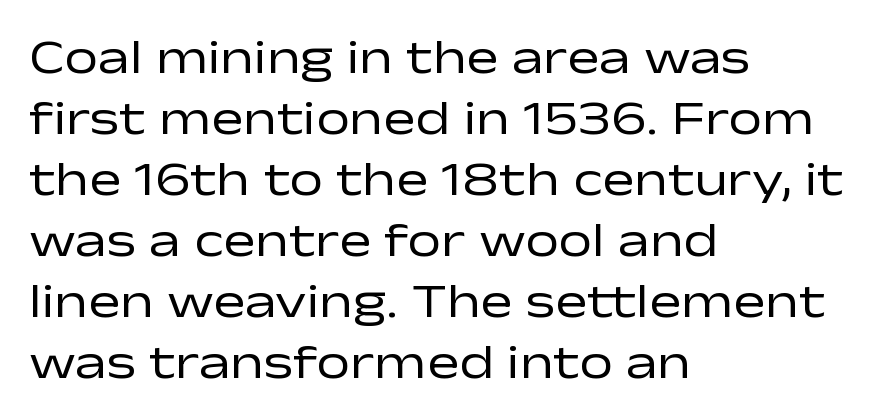
The image shows 48 px regular-weight, wide sans-serif type, upright; set left-aligned, normal line spacing (1.27x), normal letter spacing, not underlined; low stroke contrast and a medium x-height.
